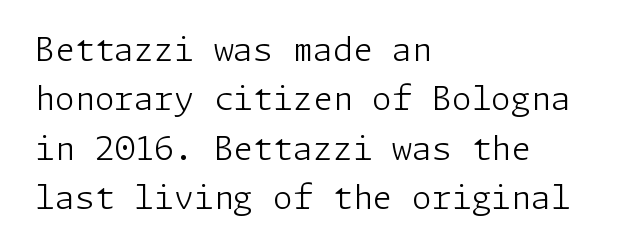
Do the letters lean? They stand straight. The text block is weighted toward the left margin, trailing off unevenly rightward. The rendering uses a moderate line-height, typical for paragraphs. Words float on clear page, feet unadorned.
